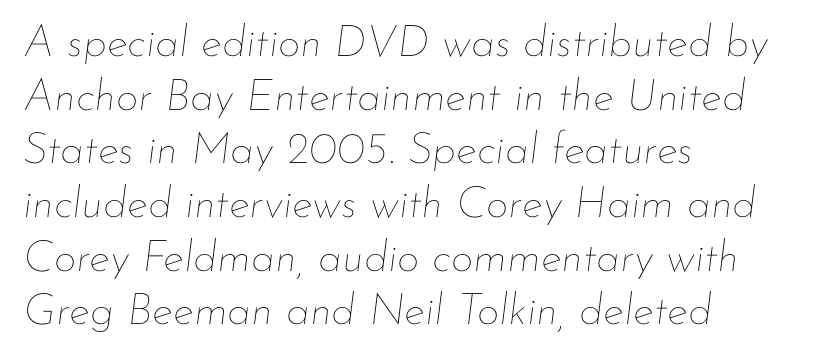
Q: Is the text bold? A: No.
Q: Is the text italic (slanted)? A: Yes, it leans right by about 7 degrees.
Q: Is the text underlined? A: No.
Q: How is the paragraph aligned? A: Left-aligned.
Q: Is the spacing between letters normal or unusually wide? A: Normal.
Q: Width (condensed, normal, or wide)? A: Normal.
Q: Stroke contrast? A: Low.
Q: x-height? A: Small.
Q: Monospaced? A: No.
